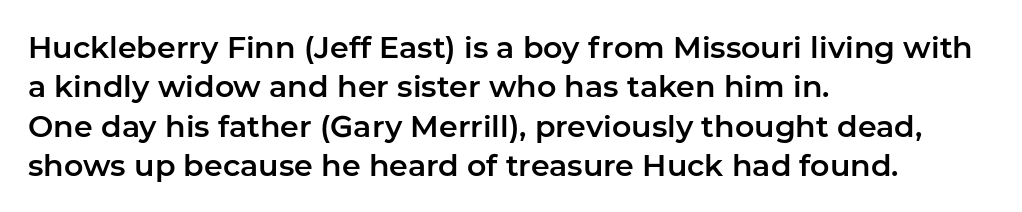
Q: Is the text italic (slanted)? A: No, it is upright.
Q: Is the typeface a serif or a sans-serif typeface? A: Sans-serif.
Q: Is the text underlined? A: No.
Q: How is the paragraph aligned? A: Left-aligned.
Q: Is the spacing between letters normal or unusually wide? A: Normal.
Q: Is the spacing between lines tight, normal or loose? A: Normal.
Q: Width (condensed, normal, or wide)? A: Normal.
Q: Stroke contrast? A: Low.
Q: x-height? A: Medium.
Q: Monospaced? A: No.
